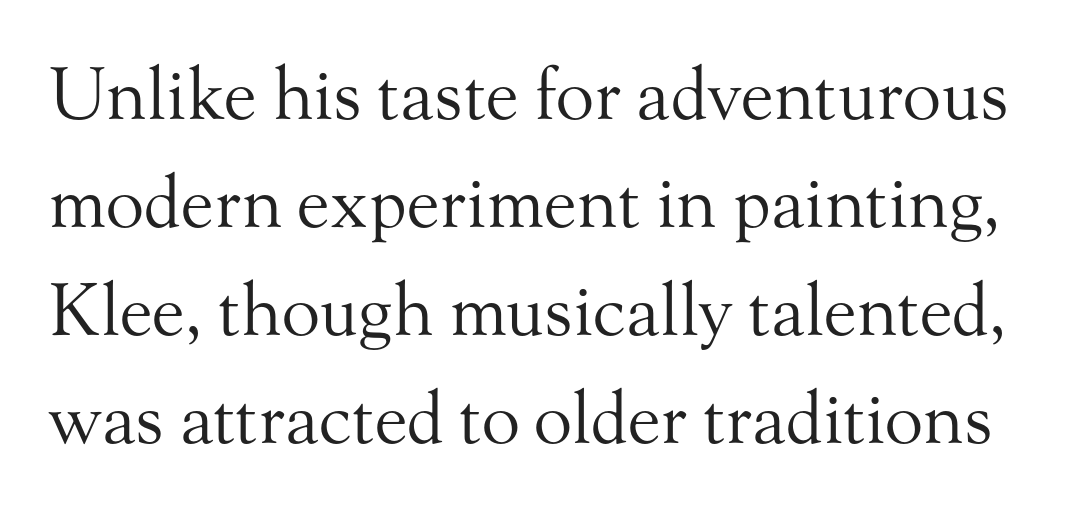
The image shows 71 px regular-weight serif type, upright; set normal line spacing (1.52x), normal letter spacing, not underlined; medium stroke contrast and a small x-height.
